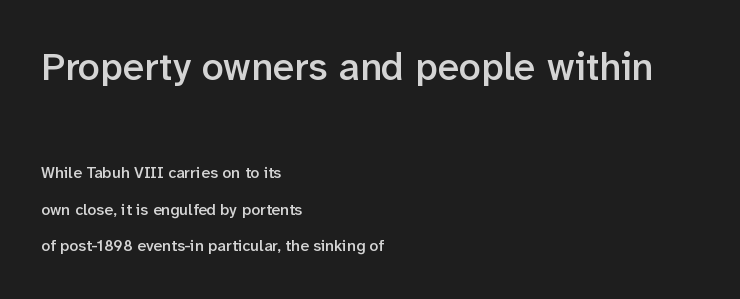
A bit beefed up — I'd call it semibold rather than bold. The tracking reads as untouched default to a designer's eye. Look at the bottom of the vertical strokes: they stop flat, with no serifs. The letters advance in unequal steps, a hallmark of proportional type. Teacher's note: observe the even left margin — that is flush-left alignment.
